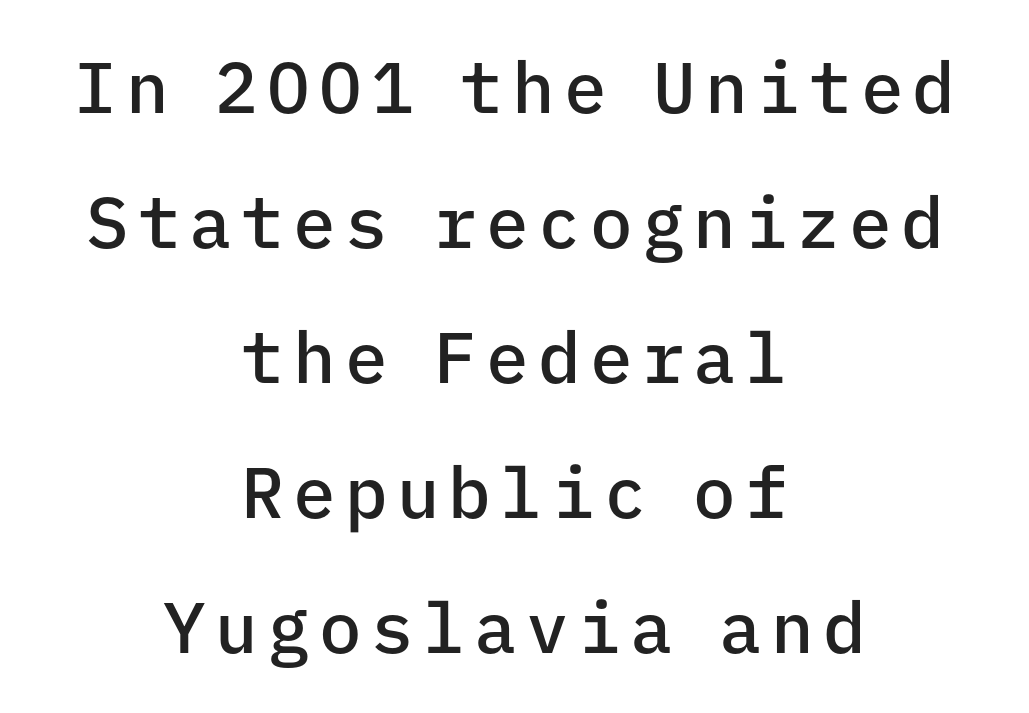
Q: Is the text bold? A: Semi-bold.
Q: Is the text italic (slanted)? A: No, it is upright.
Q: Is the typeface a serif or a sans-serif typeface? A: Sans-serif.
Q: Is the text underlined? A: No.
Q: How is the paragraph aligned? A: Centered.
Q: Is the spacing between lines tight, normal or loose? A: Loose.
Q: Width (condensed, normal, or wide)? A: Normal.
Q: Stroke contrast? A: Low.
Q: x-height? A: Medium.
Q: Monospaced? A: Yes.
